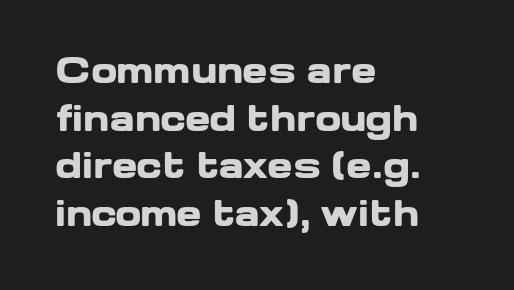
{"serif": "no", "italic": "no", "bold": "yes", "weight": "heavy", "width": "wide", "stroke_contrast": "low", "x_height": "medium", "monospaced": "no", "underline": "no", "align": "left", "line_spacing": "normal", "line_spacing_ratio": 1.4, "letter_spacing": "normal", "letter_spacing_em": 0.0, "glyph_px": 34}
